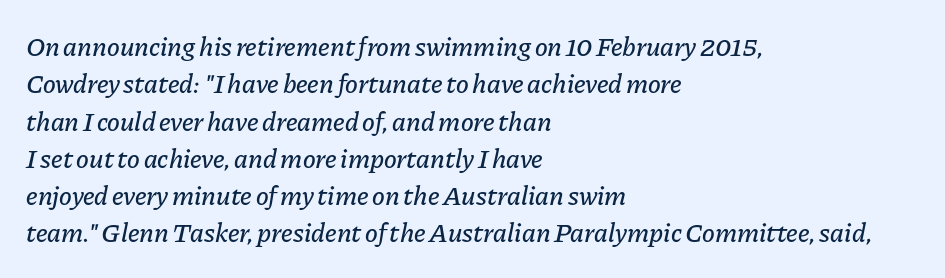
The image shows 27 px text type, italic (leaning right); set left-aligned, normal line spacing (1.38x), normal letter spacing, not underlined.
